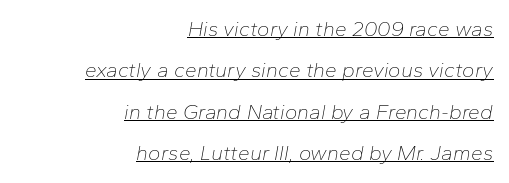
The image shows 21 px text type, italic (leaning right); set right-aligned, loose line spacing (1.97x), normal letter spacing, underlined.
